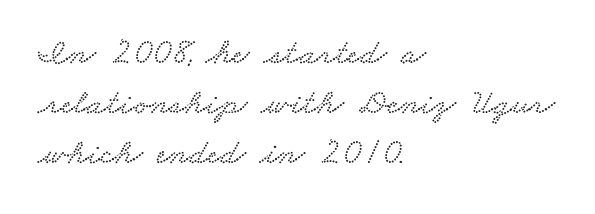
Q: Is the typeface a serif or a sans-serif typeface? A: Serif.
Q: Is the text underlined? A: No.
Q: How is the paragraph aligned? A: Left-aligned.
Q: Is the spacing between letters normal or unusually wide? A: Normal.
Q: Is the spacing between lines tight, normal or loose? A: Normal.
Q: Width (condensed, normal, or wide)? A: Wide.
Q: Stroke contrast? A: Low.
Q: x-height? A: Small.
Q: Monospaced? A: No.
